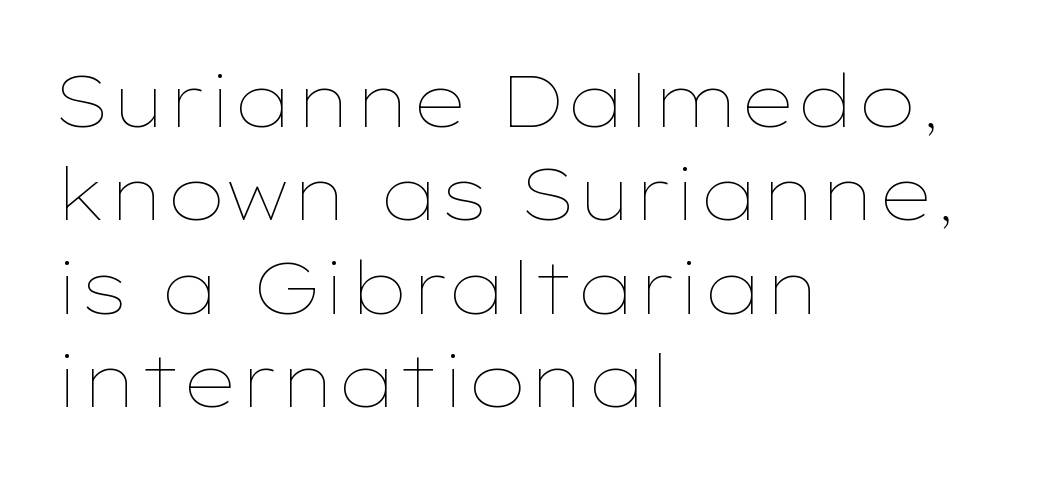
{"italic": "no", "bold": "no", "weight": "thin", "width": "wide", "stroke_contrast": "low", "x_height": "medium", "monospaced": "no", "underline": "no", "align": "left", "line_spacing": "normal", "line_spacing_ratio": 1.28, "letter_spacing": "normal", "letter_spacing_em": 0.0, "glyph_px": 73}
